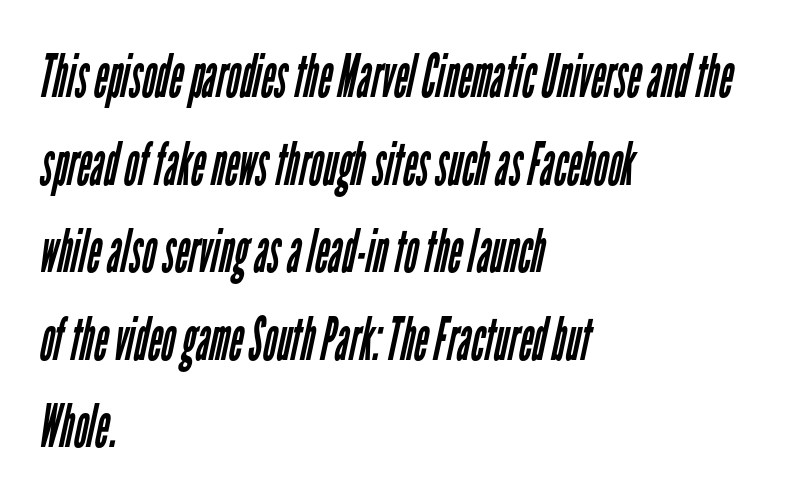
Does the leading feel generous? No, just average. I'd call this a sans setting — the letters go barefoot. Students, note that the glyphs here touch the page at normal intervals. The face used here is proportionally spaced, like ordinary book or web type. Heft: none added — not bold. Is the block centered? No — it sits flush against the left margin.
